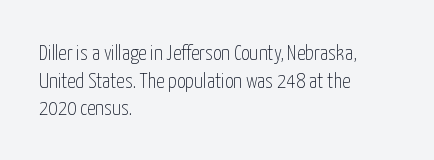
Teacher's note: observe the even left margin — that is flush-left alignment. The line texture is even and compact thanks to regular tracking. The lettering stays uniformly vertical, giving the passage a roman look. The baseline area is clear.
